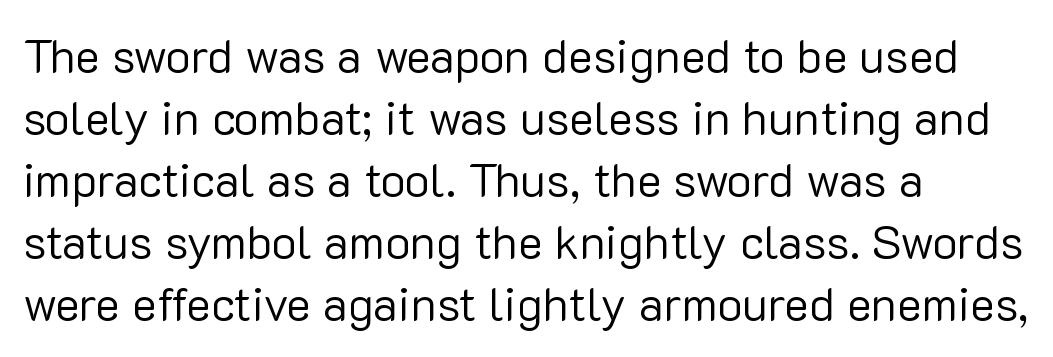
The image shows 47 px regular-weight sans-serif type, upright; set left-aligned, normal line spacing (1.32x), normal letter spacing, not underlined; low stroke contrast and a medium x-height.
